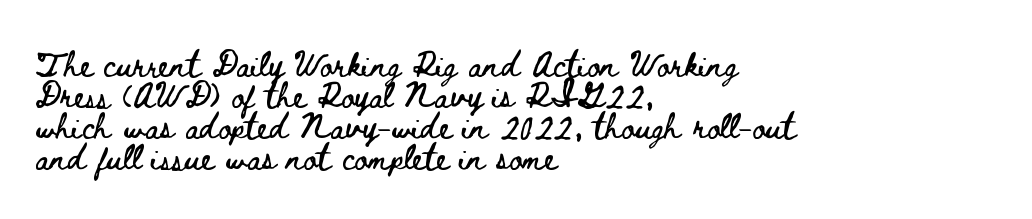
{"underline": "no", "align": "left", "line_spacing_ratio": 1.24, "letter_spacing": "normal", "letter_spacing_em": 0.0, "glyph_px": 25}
